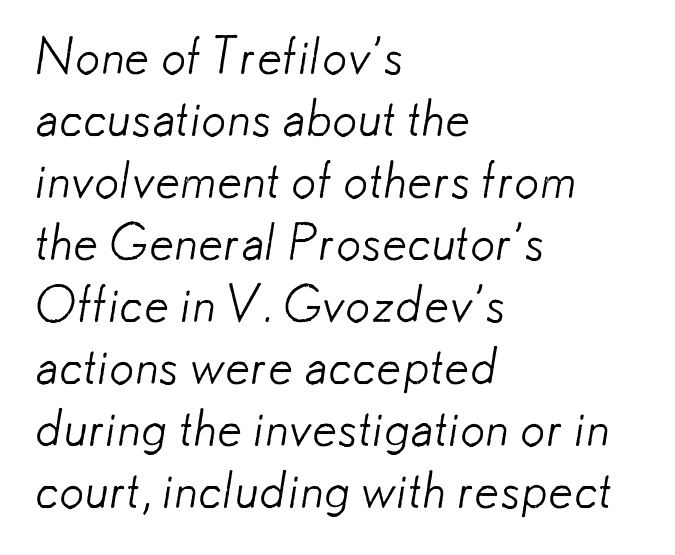
Q: Is the text bold? A: No.
Q: Is the typeface a serif or a sans-serif typeface? A: Sans-serif.
Q: Is the text underlined? A: No.
Q: How is the paragraph aligned? A: Left-aligned.
Q: Is the spacing between letters normal or unusually wide? A: Normal.
Q: Width (condensed, normal, or wide)? A: Normal.
Q: Stroke contrast? A: Low.
Q: x-height? A: Small.
Q: Monospaced? A: No.
